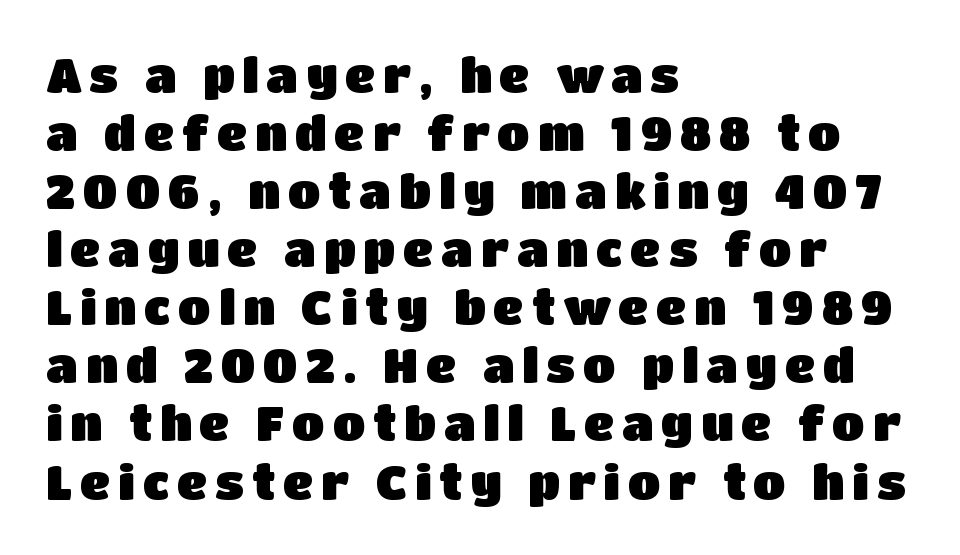
Q: Is the text italic (slanted)? A: No, it is upright.
Q: Is the typeface a serif or a sans-serif typeface? A: Sans-serif.
Q: Is the text underlined? A: No.
Q: How is the paragraph aligned? A: Left-aligned.
Q: Width (condensed, normal, or wide)? A: Normal.
Q: Stroke contrast? A: Low.
Q: x-height? A: Large.
Q: Monospaced? A: No.
